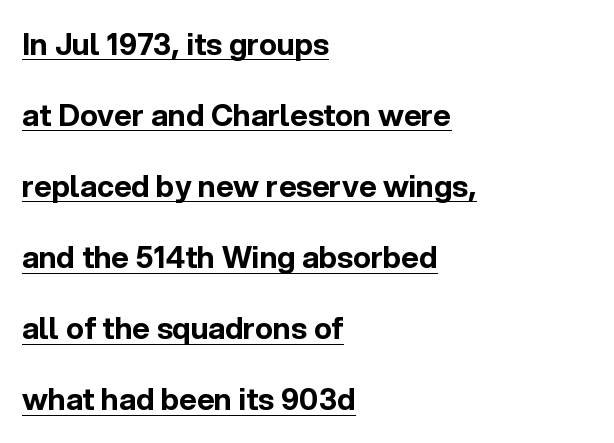
Q: Is the text bold? A: Yes.
Q: Is the text italic (slanted)? A: No, it is upright.
Q: Is the typeface a serif or a sans-serif typeface? A: Sans-serif.
Q: Is the text underlined? A: Yes.
Q: How is the paragraph aligned? A: Left-aligned.
Q: Is the spacing between letters normal or unusually wide? A: Normal.
Q: Is the spacing between lines tight, normal or loose? A: Loose.
Q: Width (condensed, normal, or wide)? A: Normal.
Q: x-height? A: Medium.
Q: Monospaced? A: No.
